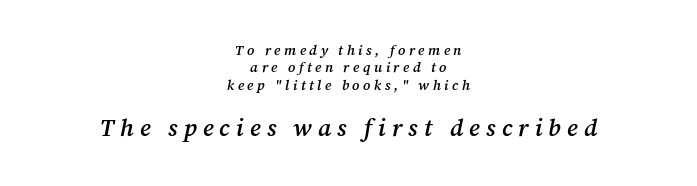
Does the lettering tilt? It does — this is italic. Display-style spreading of the glyphs; the letterfit is very open. Bigger letters appear in the bottom chunk; the top chunk is reduced. Horizontal alignment here is central, giving a formal, balanced look. The strokes are fattened partway — semibold, not bold.
